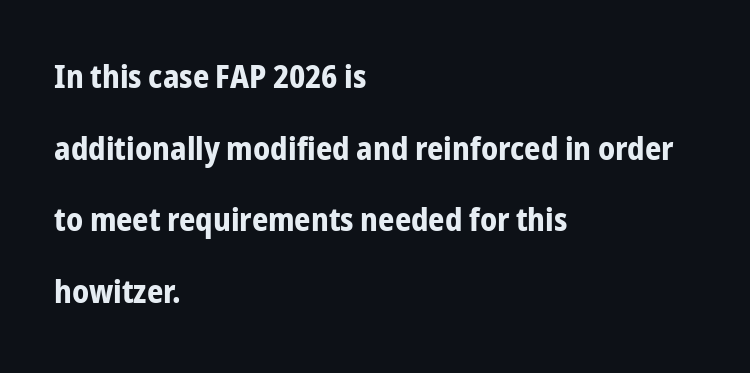
Here the designer chose a conventional face with non-uniform glyph widths. The typesetter chose a ragged-right arrangement here. Does the type have serifs? No, each stem ends abruptly. Check under the words: just untouched page. One glance says open: line gaps are wider than usual. Posture: straight, roman, zero tilt.
